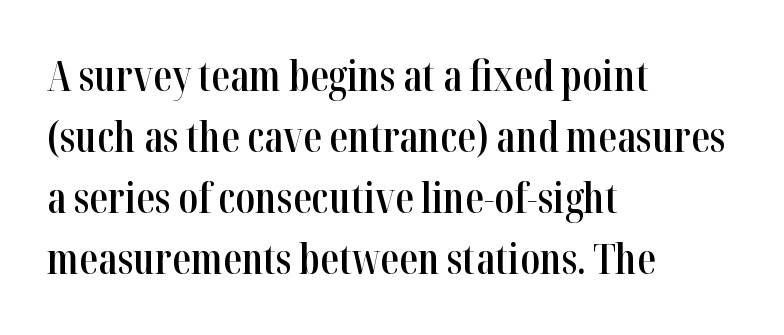
{"serif": "yes", "italic": "no", "bold": "semi", "weight": "semibold", "width": "condensed", "stroke_contrast": "high", "x_height": "medium", "monospaced": "no", "underline": "no", "align": "left", "line_spacing": "normal", "line_spacing_ratio": 1.49, "letter_spacing": "normal", "letter_spacing_em": 0.0, "glyph_px": 41}
